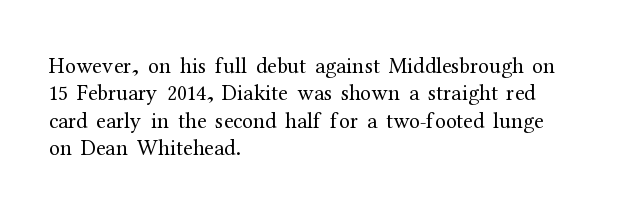
The image shows 22 px text type, upright; set left-aligned, line spacing 1.24x, normal letter spacing, not underlined.
